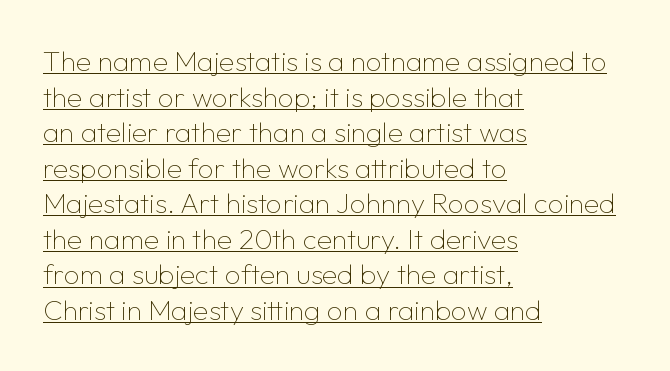
The image shows 28 px thin sans-serif type, upright; set left-aligned, normal line spacing (1.27x), normal letter spacing, underlined; low stroke contrast and a medium x-height.
